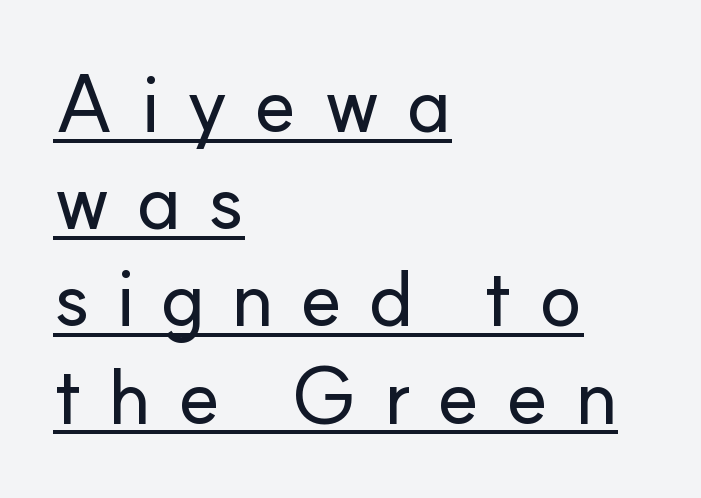
The image shows 79 px sans-serif type, upright; set left-aligned, line spacing 1.23x, unusually wide letter spacing (+0.32 em), underlined; low stroke contrast and a small x-height.
